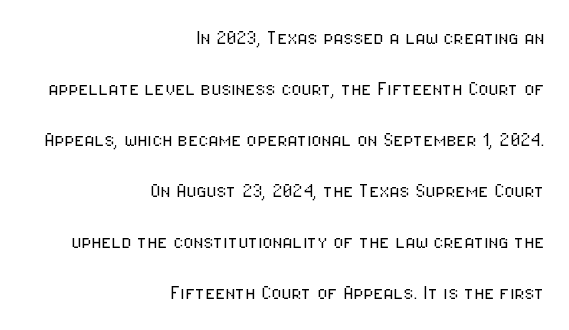
Q: Is the text bold? A: No.
Q: Is the text italic (slanted)? A: No, it is upright.
Q: Is the text underlined? A: No.
Q: How is the paragraph aligned? A: Right-aligned.
Q: Is the spacing between letters normal or unusually wide? A: Normal.
Q: Is the spacing between lines tight, normal or loose? A: Loose.
